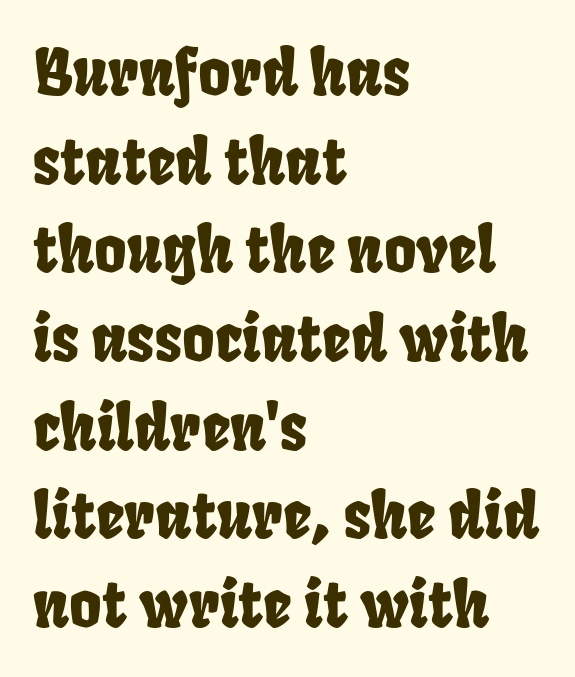
{"serif": "no", "width": "condensed", "stroke_contrast": "low", "x_height": "large", "monospaced": "no", "underline": "no", "align": "left", "line_spacing": "normal", "line_spacing_ratio": 1.43, "letter_spacing": "normal", "letter_spacing_em": 0.0, "glyph_px": 62}
